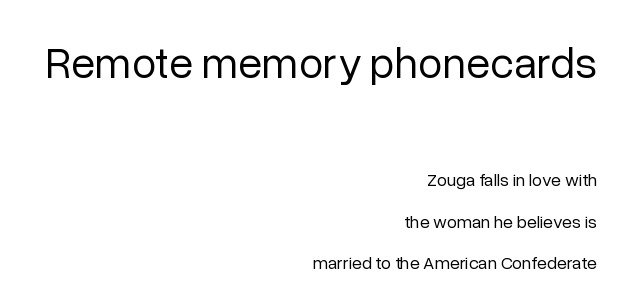
A typesetter would call this proportional, since set widths differ per character. Successive baselines arrive slowly, with a big drop between each. The string is rendered with underlining switched off. These glyphs show unthickened strokes, regular width or finer.
